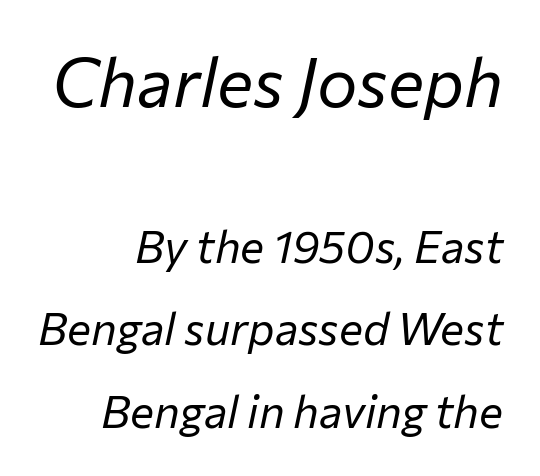
The passage shown is typed in a proportional face where columns would drift. Does the bottom block carry the larger type? No, the top block does. Compared with ordinary roman type, these characters are visibly tilted. Which margin do the lines hug? The right one — the left edge is uneven. Caption: standard tracking, unaltered.
